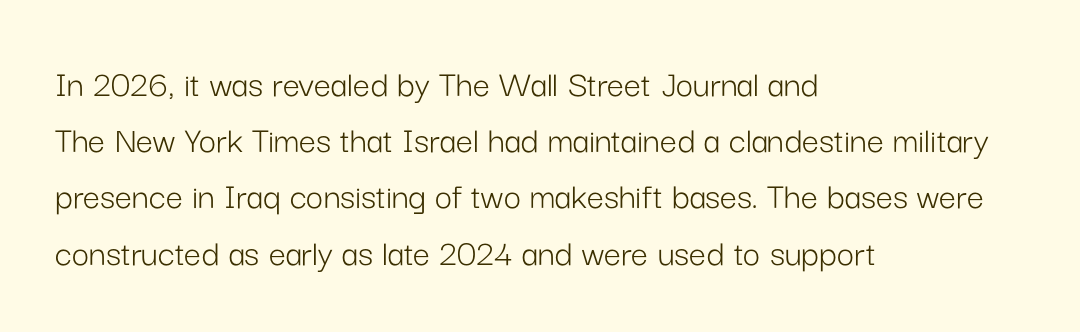
Bold? No — there's no thickening of the strokes. A typesetter would call this proportional, since set widths differ per character. Unmarked baselines from the first word to the last. Line spacing here is normal. Every character sits straight up, as roman type does. The rag falls on the right side of this text block.
